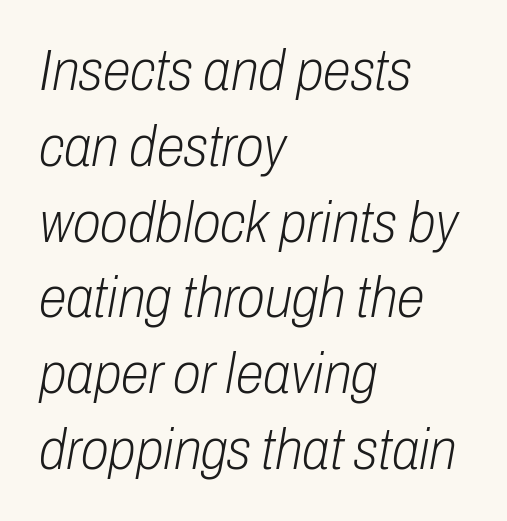
A classic flush-left, rag-right setting is used for this passage. The glyphs look as if they've been sheared to an angle. The rendering uses a moderate line-height, typical for paragraphs. A typesetter would call this proportional, since set widths differ per character. The letterforms sit at book weight or below.
